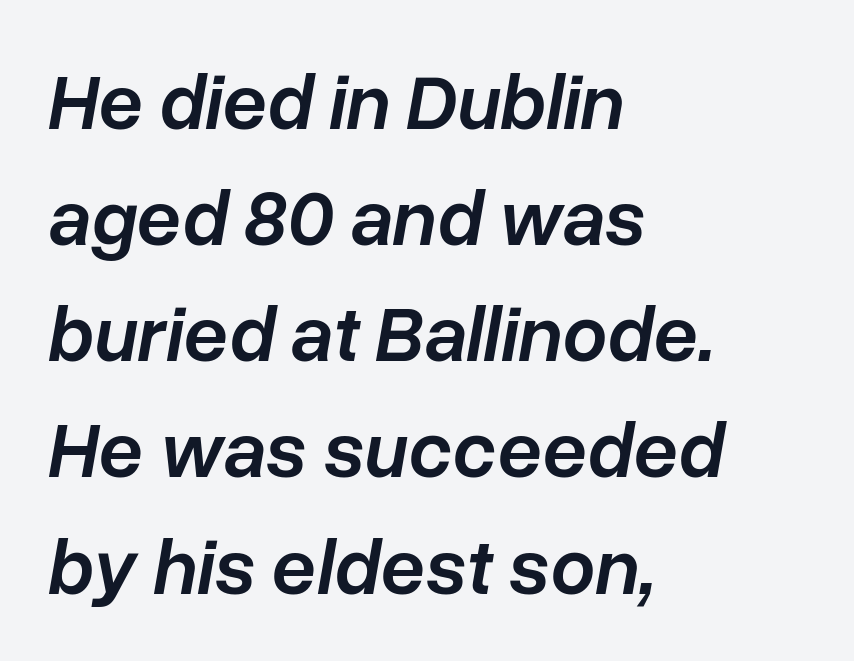
The image shows 79 px semibold type, italic (leaning right); set left-aligned, normal line spacing (1.47x), normal letter spacing, not underlined; low stroke contrast and a medium x-height.
